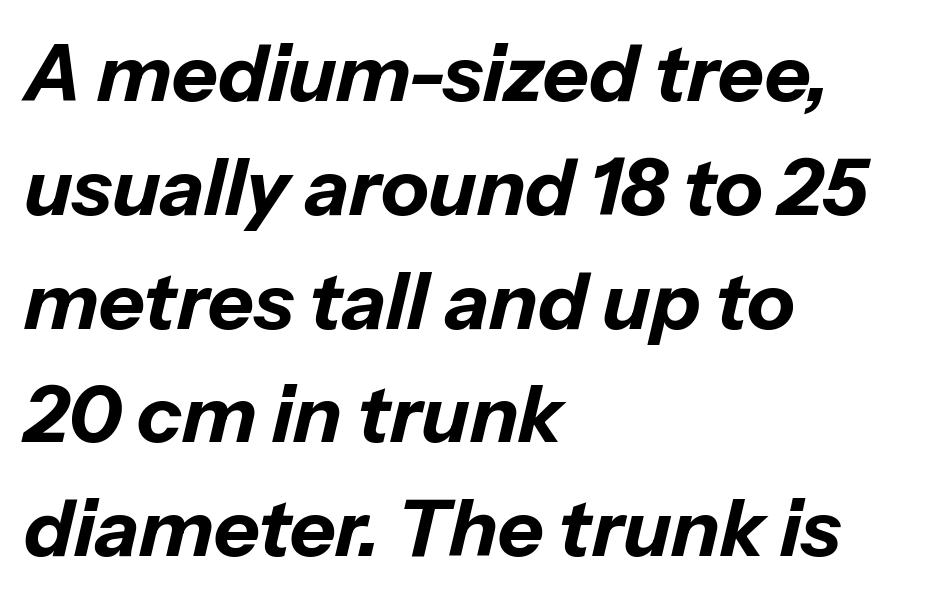
The space beneath each line is pristine and unruled. These lines are set flush left with a ragged right edge. The passage shown is typed in a proportional face where columns would drift. These lines were composed using italics. As a designer I'd log this as weight 700, bold. Nobody touched the tracking dial on this one.
